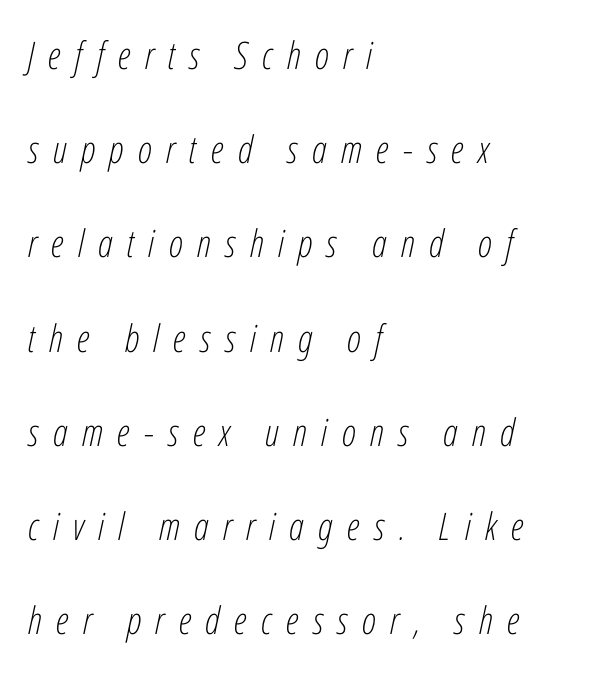
The image shows 38 px light, condensed type, italic (leaning right); set left-aligned, loose line spacing (2.48x), unusually wide letter spacing (+0.37 em), not underlined; low stroke contrast and a medium x-height.
